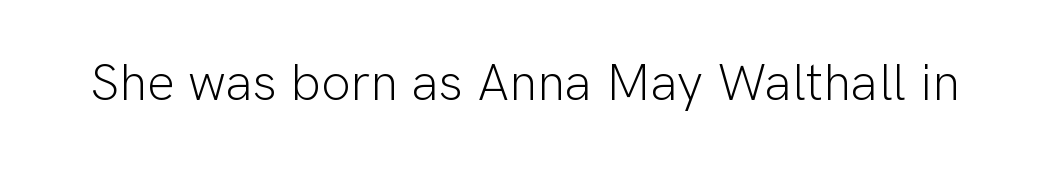
A bare baseline throughout the passage. No heavy texture on the line: the type isn't bold. The axis of the letterforms is exactly vertical. Is this a sans? Yes — the strokes have no serifs.
